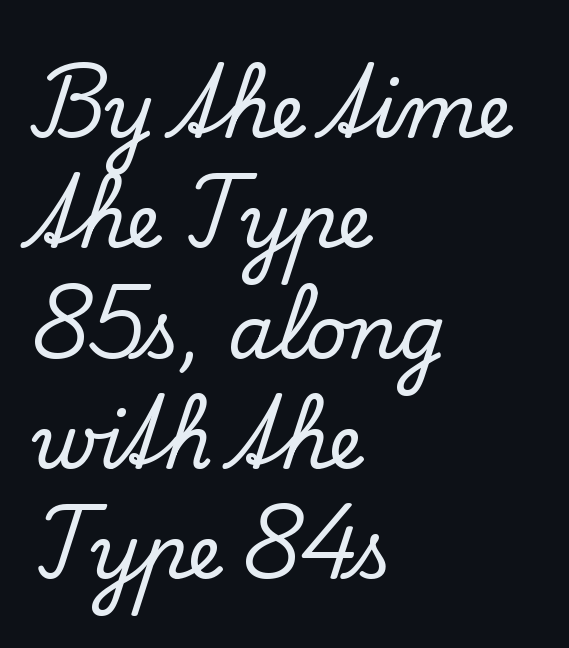
{"serif": "yes", "width": "normal", "stroke_contrast": "low", "x_height": "small", "monospaced": "no", "underline": "no", "align": "left", "line_spacing": "normal", "line_spacing_ratio": 1.49, "letter_spacing": "normal", "letter_spacing_em": 0.0, "glyph_px": 74}
